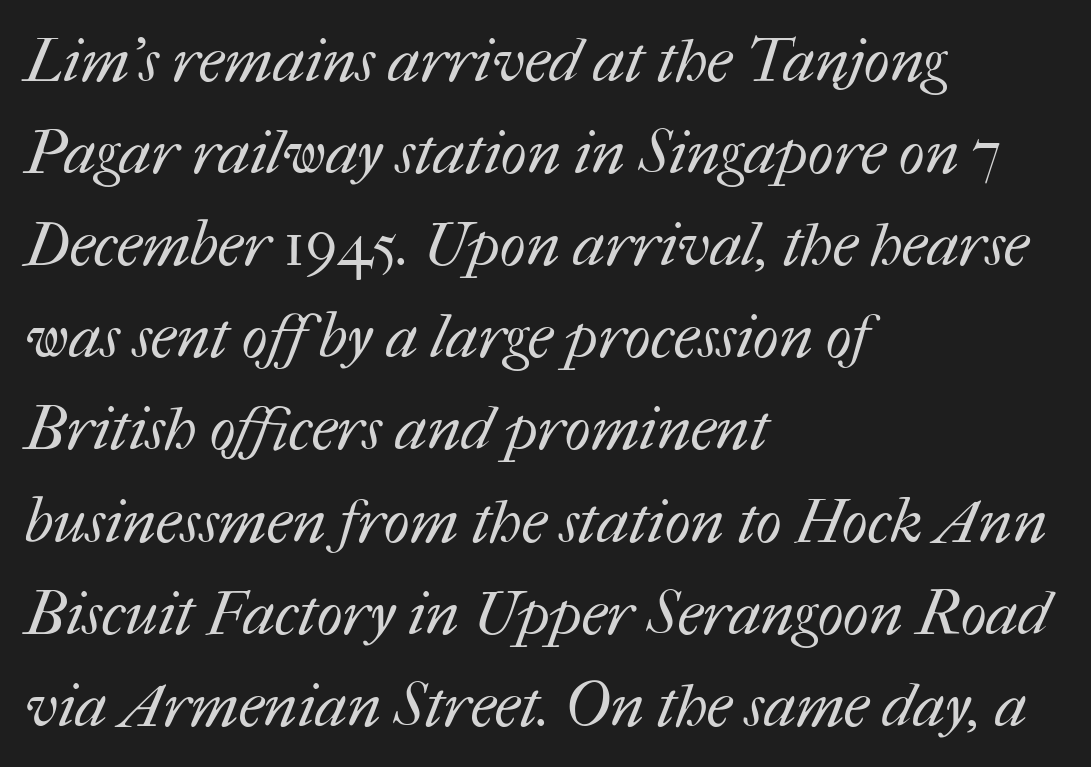
{"bold": "no", "weight": "regular", "width": "normal", "stroke_contrast": "medium", "x_height": "medium", "monospaced": "no", "underline": "no", "align": "left", "line_spacing": "normal", "line_spacing_ratio": 1.51, "letter_spacing": "normal", "letter_spacing_em": 0.0, "glyph_px": 61}
